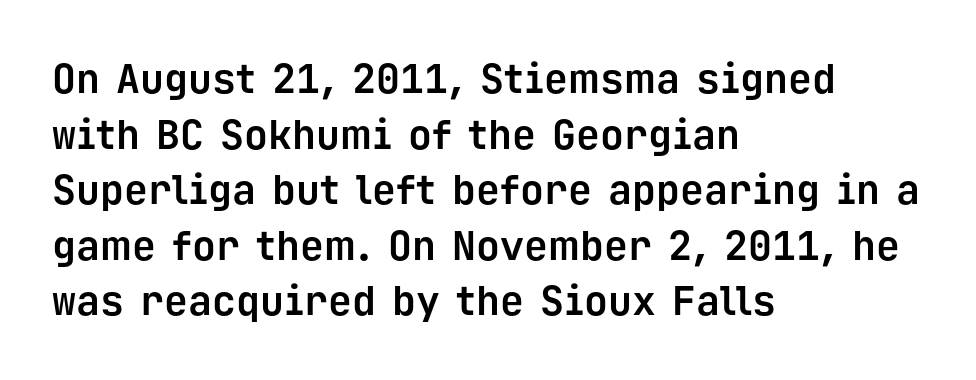
Ordinary non-slanted type is in use. The typesetting leans heavy: a genuine bold. A bare baseline throughout the passage. The rag falls on the right side of this text block. The letters march in equal steps, a hallmark of fixed-pitch type. The line-height multiplier appears to be the usual default.
